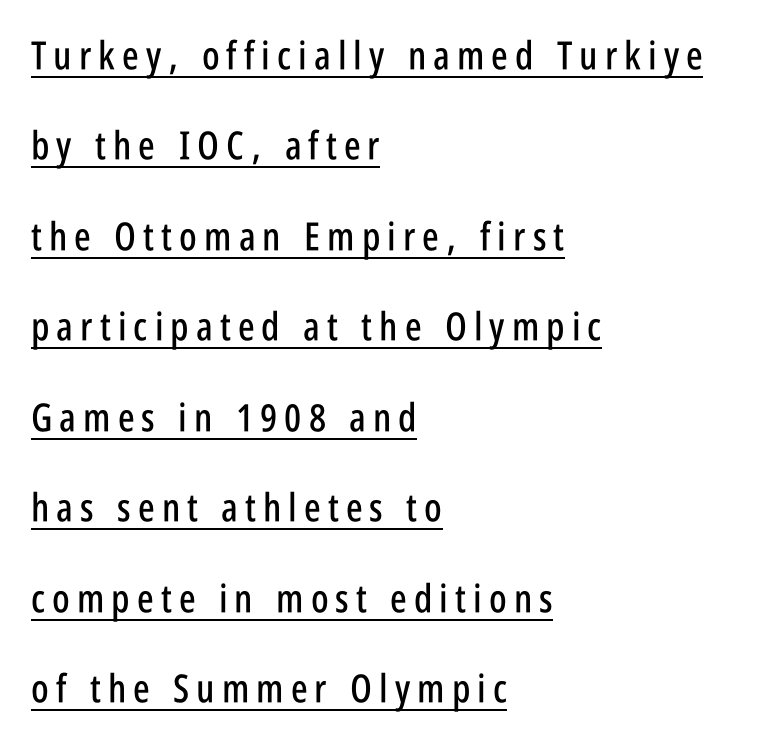
The image shows 39 px condensed sans-serif type, upright; set left-aligned, loose line spacing (2.32x), underlined; low stroke contrast and a large x-height.
